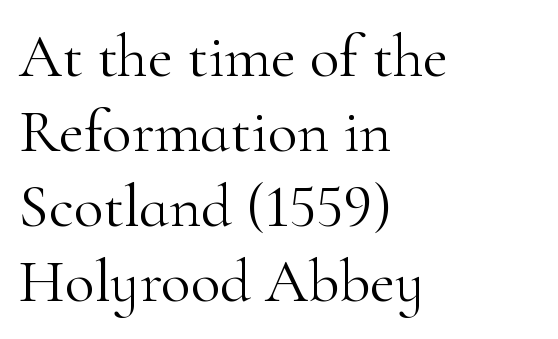
Q: Is the text bold? A: No.
Q: Is the text italic (slanted)? A: No, it is upright.
Q: Is the typeface a serif or a sans-serif typeface? A: Serif.
Q: Is the text underlined? A: No.
Q: How is the paragraph aligned? A: Left-aligned.
Q: Is the spacing between letters normal or unusually wide? A: Normal.
Q: Width (condensed, normal, or wide)? A: Normal.
Q: Stroke contrast? A: High.
Q: x-height? A: Small.
Q: Monospaced? A: No.
